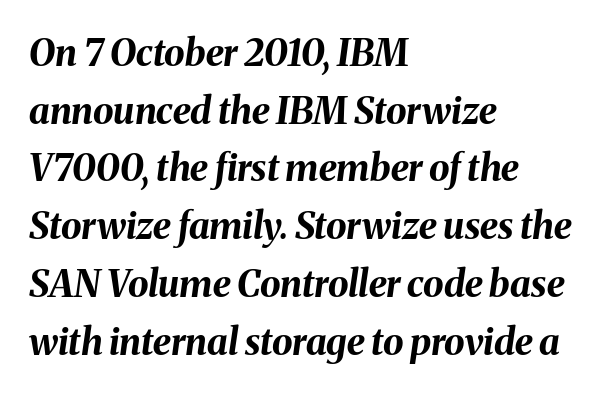
Q: Is the text bold? A: Yes.
Q: Is the text italic (slanted)? A: Yes, it leans right by about 8 degrees.
Q: Is the text underlined? A: No.
Q: How is the paragraph aligned? A: Left-aligned.
Q: Is the spacing between letters normal or unusually wide? A: Normal.
Q: Is the spacing between lines tight, normal or loose? A: Normal.
Q: Width (condensed, normal, or wide)? A: Normal.
Q: Stroke contrast? A: Medium.
Q: x-height? A: Medium.
Q: Monospaced? A: No.
